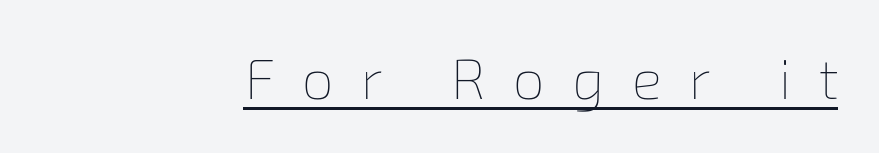
{"bold": "no", "weight": "thin", "width": "normal", "stroke_contrast": "low", "x_height": "medium", "monospaced": "no", "underline": "yes", "align": "right", "letter_spacing": "wide", "letter_spacing_em": 0.48, "glyph_px": 57}
